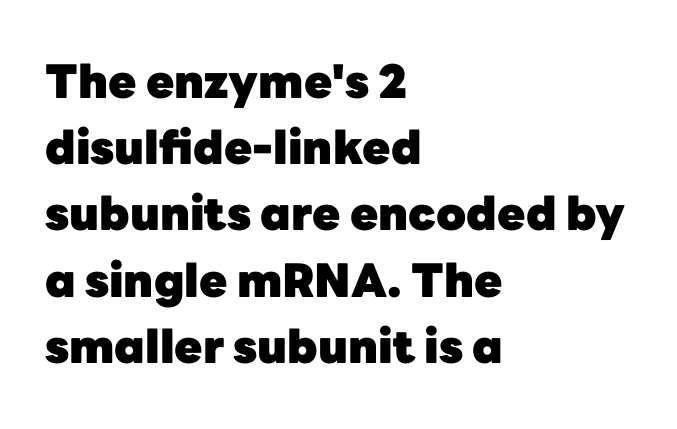
{"serif": "no", "italic": "no", "bold": "yes", "weight": "heavy", "width": "normal", "stroke_contrast": "low", "x_height": "medium", "monospaced": "no", "underline": "no", "align": "left", "line_spacing": "normal", "line_spacing_ratio": 1.44, "letter_spacing": "normal", "letter_spacing_em": 0.0, "glyph_px": 46}
